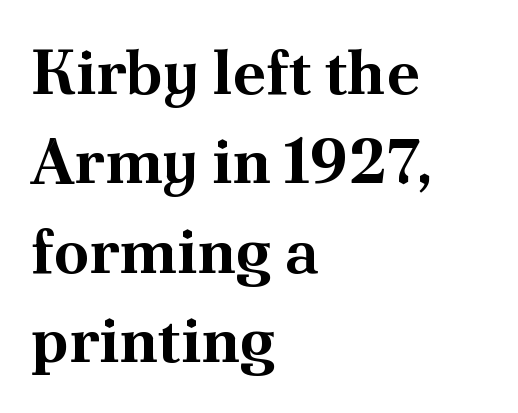
Where is the straight margin? On the left. Observe the serifs anchoring each vertical stroke in this sample. The block of text has a typical density, with ordinary space between rows. The line texture is even and compact thanks to regular tracking. Glance below the letters and you will spot only blank space. Spacing verdict: proportional, widths tailored to each character.
